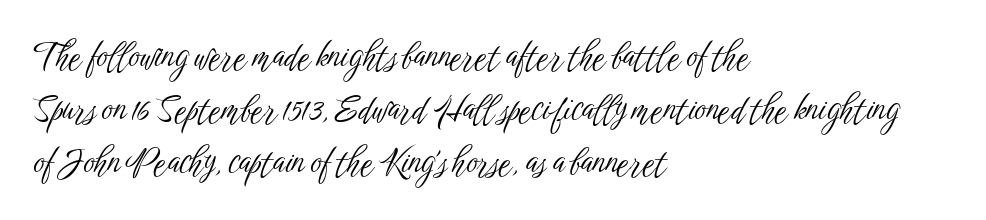
The letters look calm and open, with moderate or lighter stems. The rendering uses natural spacing where letterforms have individual widths. Honestly, the row spacing looks completely unremarkable. Glyph-to-glyph distance matches everyday printed text. Nothing sits at the stroke ends, so this counts as sans-serif. Descenders are the only things crossing below the line.
